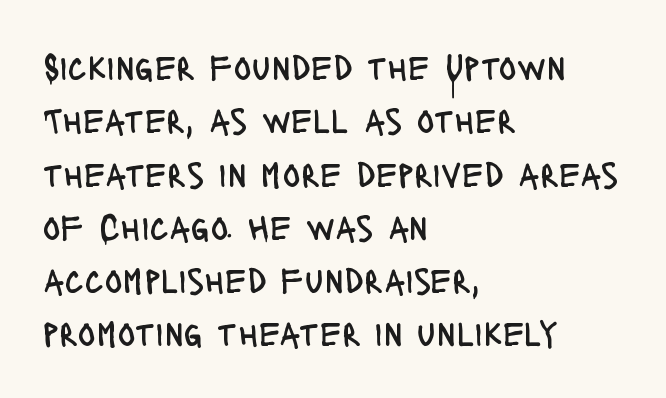
Compared with a centered layout, this one pins lines to the left instead. Does the type have serifs? No, each stem ends abruptly. Vertically, the passage feels balanced, rows spaced as you'd expect. Characters follow at the spacing the type designer built in.
